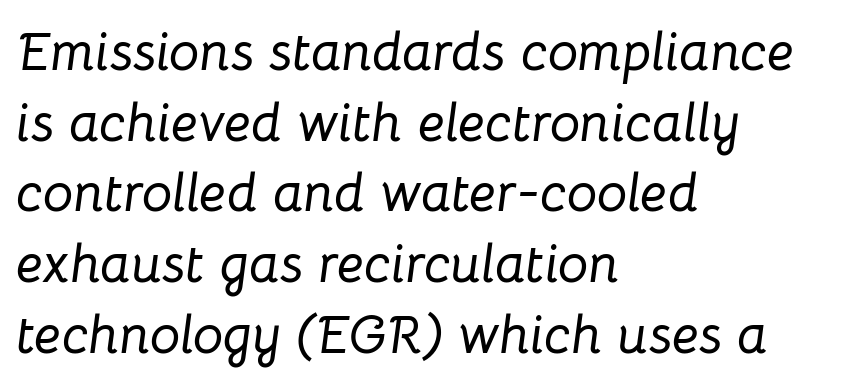
Q: Is the text italic (slanted)? A: Yes, it leans right by about 8 degrees.
Q: Is the text underlined? A: No.
Q: How is the paragraph aligned? A: Left-aligned.
Q: Is the spacing between letters normal or unusually wide? A: Normal.
Q: Is the spacing between lines tight, normal or loose? A: Normal.
Q: Width (condensed, normal, or wide)? A: Normal.
Q: Stroke contrast? A: Low.
Q: x-height? A: Medium.
Q: Monospaced? A: No.
